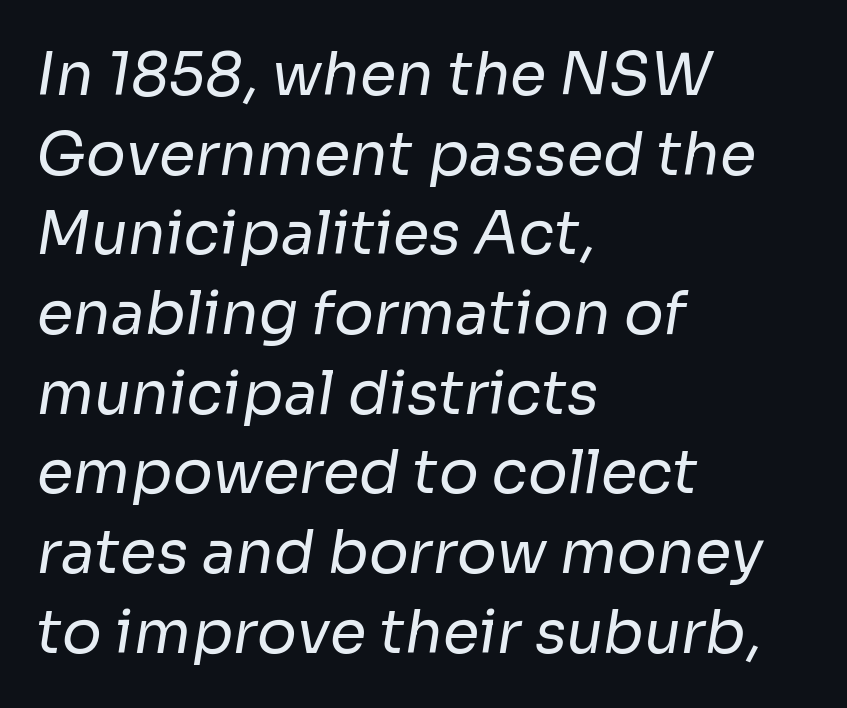
{"serif": "no", "bold": "no", "weight": "regular", "width": "normal", "stroke_contrast": "low", "x_height": "medium", "monospaced": "no", "underline": "no", "align": "left", "line_spacing": "normal", "line_spacing_ratio": 1.35, "letter_spacing": "normal", "letter_spacing_em": 0.0, "glyph_px": 59}
